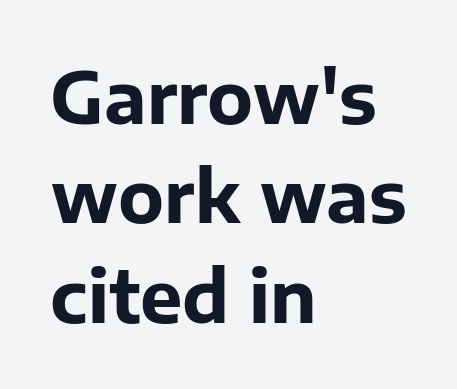
{"serif": "no", "italic": "no", "bold": "yes", "weight": "bold", "width": "normal", "stroke_contrast": "low", "x_height": "medium", "monospaced": "no", "underline": "no", "align": "left", "line_spacing": "normal", "line_spacing_ratio": 1.4, "letter_spacing": "normal", "letter_spacing_em": 0.0, "glyph_px": 71}
